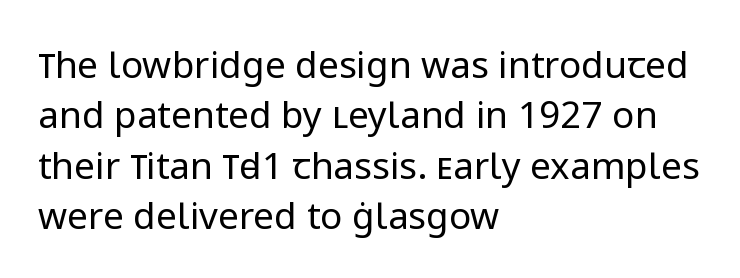
The image shows 37 px regular-weight sans-serif type, upright; set left-aligned, normal line spacing (1.36x), normal letter spacing, not underlined; low stroke contrast and a medium x-height.
